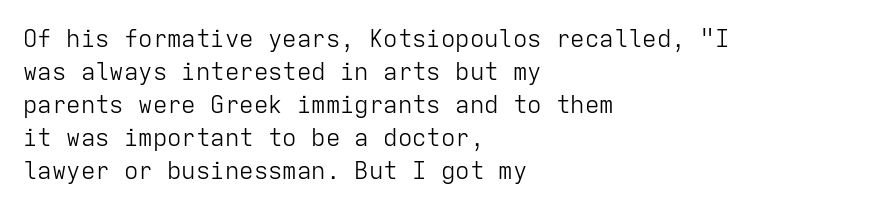
{"italic": "no", "bold": "no", "underline": "no", "align": "left", "line_spacing": "normal", "line_spacing_ratio": 1.37, "letter_spacing": "normal", "letter_spacing_em": 0.0, "glyph_px": 24}
